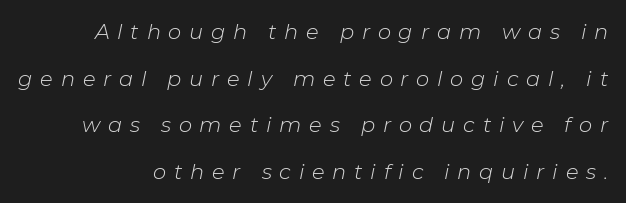
Q: Is the text bold? A: No.
Q: Is the text italic (slanted)? A: Yes, it leans right by about 11 degrees.
Q: Is the text underlined? A: No.
Q: How is the paragraph aligned? A: Right-aligned.
Q: Is the spacing between letters normal or unusually wide? A: Unusually wide.
Q: Is the spacing between lines tight, normal or loose? A: Loose.
